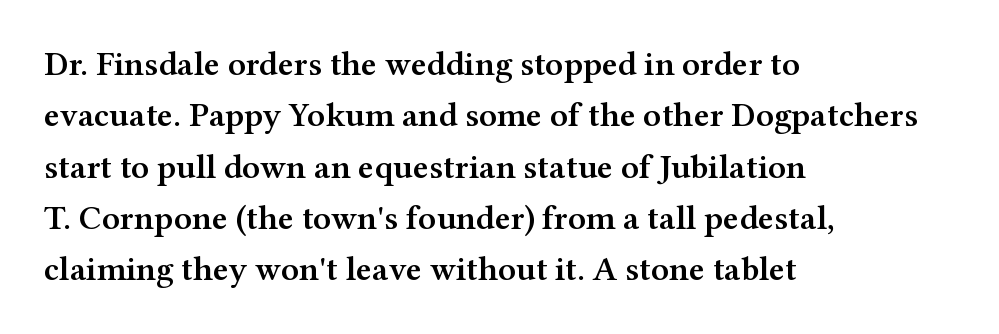
{"serif": "yes", "italic": "no", "bold": "semi", "weight": "semibold", "width": "wide", "stroke_contrast": "medium", "x_height": "medium", "monospaced": "no", "underline": "no", "align": "left", "line_spacing": "normal", "line_spacing_ratio": 1.51, "letter_spacing": "normal", "letter_spacing_em": 0.0, "glyph_px": 34}
